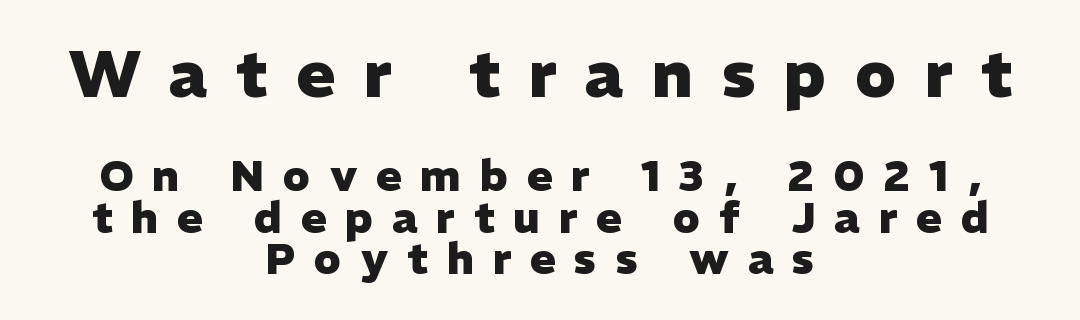
The image shows 65 px heavy sans-serif type, upright; set centered, tight line spacing (0.97x), unusually wide letter spacing (+0.44 em), not underlined; the first (top) block is 1.51x larger; low stroke contrast and a medium x-height.
